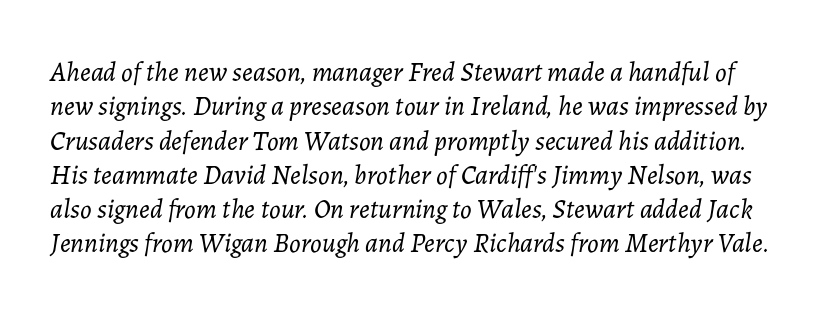
Q: Is the text bold? A: No.
Q: Is the text italic (slanted)? A: Yes, it leans right by about 7 degrees.
Q: Is the text underlined? A: No.
Q: Is the spacing between letters normal or unusually wide? A: Normal.
Q: Is the spacing between lines tight, normal or loose? A: Normal.
